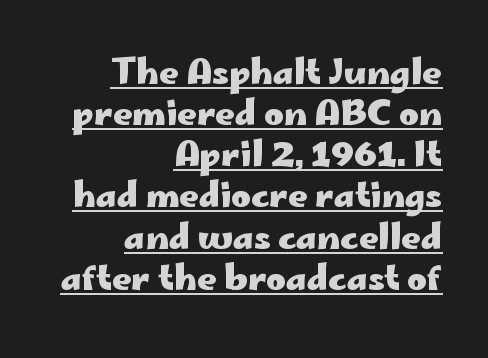
{"serif": "no", "italic": "no", "bold": "yes", "weight": "heavy", "width": "wide", "stroke_contrast": "low", "x_height": "small", "monospaced": "no", "underline": "yes", "align": "right", "line_spacing_ratio": 1.21, "letter_spacing": "normal", "letter_spacing_em": 0.0, "glyph_px": 34}
